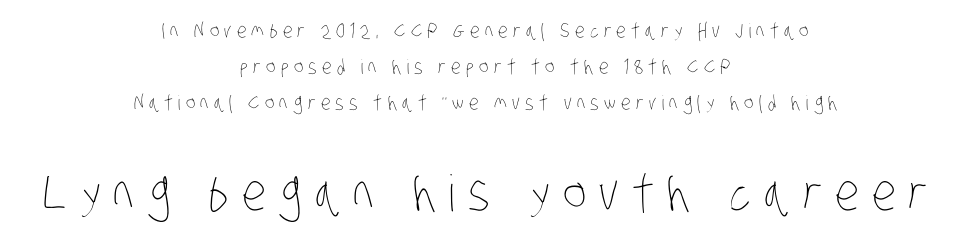
Q: Is the text bold? A: No.
Q: Is the text underlined? A: No.
Q: How is the paragraph aligned? A: Centered.
Q: Is the spacing between letters normal or unusually wide? A: Unusually wide.
Q: Which block of text is set in a larger size, the first (top) or the second (bottom)? A: The second (bottom) one.
Q: Width (condensed, normal, or wide)? A: Condensed.
Q: Stroke contrast? A: Low.
Q: x-height? A: Large.
Q: Monospaced? A: No.
